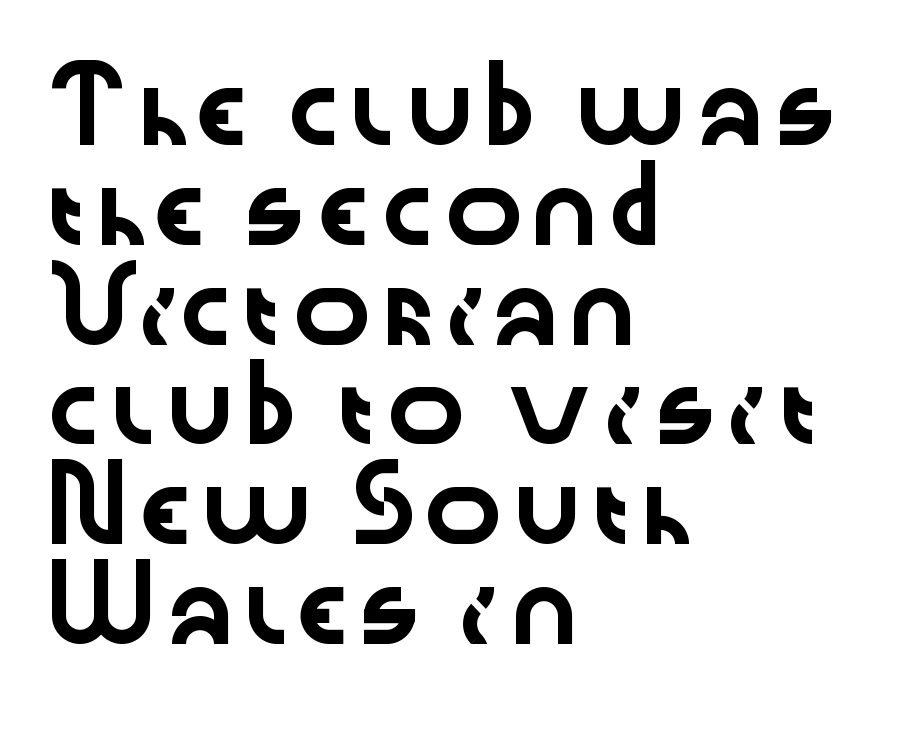
{"serif": "no", "italic": "no", "width": "wide", "stroke_contrast": "low", "x_height": "medium", "monospaced": "no", "underline": "no", "align": "left", "line_spacing": "normal", "line_spacing_ratio": 1.49, "letter_spacing": "normal", "letter_spacing_em": 0.0, "glyph_px": 67}
